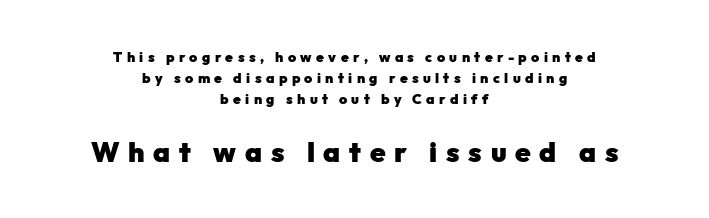
The rendering inserts visible extra space after every character. Check the space under the baseline: it is left empty. Is the type bold? Yes — the strokes are clearly thick and heavy. Which margin do the lines hug? Neither — every line sits in the middle.
